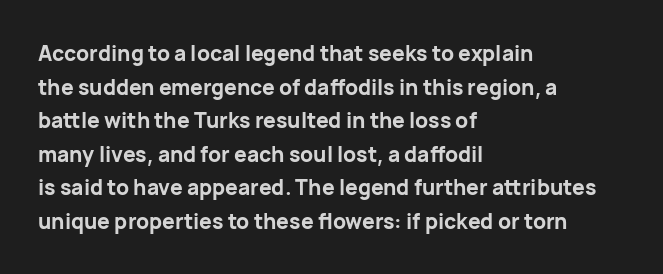
Q: Is the text bold? A: Yes.
Q: Is the text italic (slanted)? A: No, it is upright.
Q: Is the text underlined? A: No.
Q: How is the paragraph aligned? A: Left-aligned.
Q: Is the spacing between letters normal or unusually wide? A: Normal.
Q: Is the spacing between lines tight, normal or loose? A: Normal.
